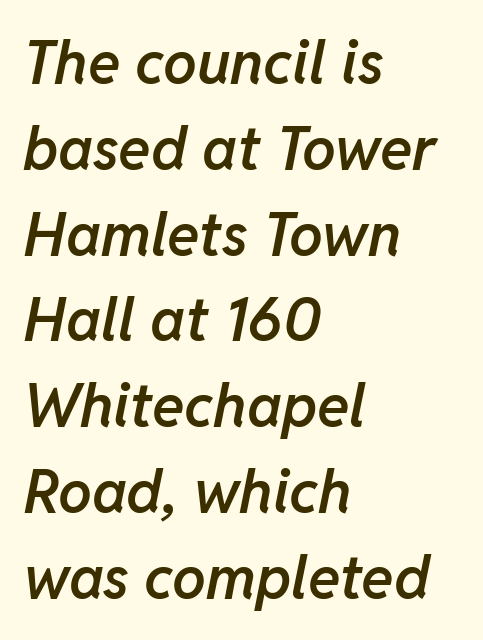
Q: Is the text bold? A: Semi-bold.
Q: Is the text italic (slanted)? A: Yes, it leans right by about 11 degrees.
Q: Is the text underlined? A: No.
Q: How is the paragraph aligned? A: Left-aligned.
Q: Is the spacing between letters normal or unusually wide? A: Normal.
Q: Is the spacing between lines tight, normal or loose? A: Normal.
Q: Width (condensed, normal, or wide)? A: Normal.
Q: Stroke contrast? A: Low.
Q: x-height? A: Medium.
Q: Monospaced? A: No.
